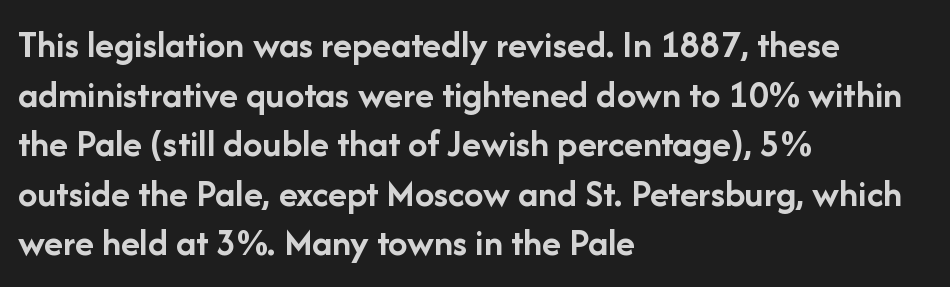
Q: Is the text bold? A: Yes.
Q: Is the text italic (slanted)? A: No, it is upright.
Q: Is the typeface a serif or a sans-serif typeface? A: Sans-serif.
Q: Is the text underlined? A: No.
Q: How is the paragraph aligned? A: Left-aligned.
Q: Is the spacing between letters normal or unusually wide? A: Normal.
Q: Is the spacing between lines tight, normal or loose? A: Normal.
Q: Width (condensed, normal, or wide)? A: Normal.
Q: Stroke contrast? A: Low.
Q: x-height? A: Medium.
Q: Monospaced? A: No.
